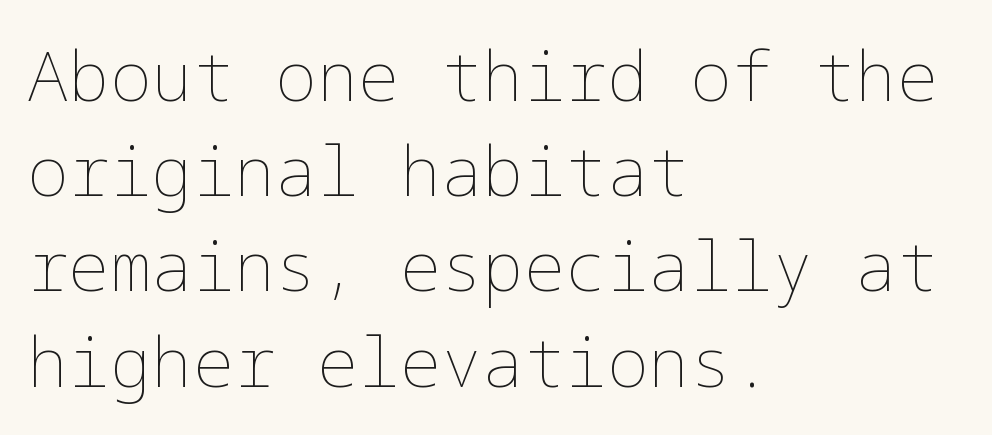
{"italic": "no", "bold": "no", "weight": "thin", "width": "normal", "stroke_contrast": "low", "x_height": "medium", "underline": "no", "align": "left", "line_spacing": "normal", "line_spacing_ratio": 1.38, "letter_spacing": "normal", "letter_spacing_em": 0.0, "glyph_px": 69}
